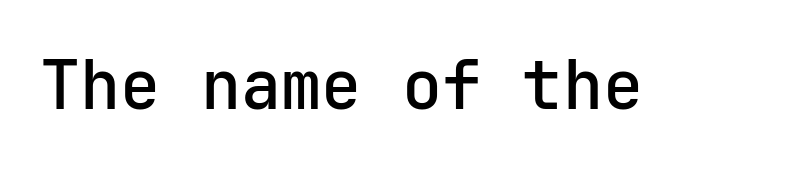
Q: Is the text italic (slanted)? A: No, it is upright.
Q: Is the typeface a serif or a sans-serif typeface? A: Sans-serif.
Q: Is the text underlined? A: No.
Q: Is the spacing between letters normal or unusually wide? A: Normal.
Q: Width (condensed, normal, or wide)? A: Normal.
Q: Stroke contrast? A: Low.
Q: x-height? A: Medium.
Q: Monospaced? A: Yes.
